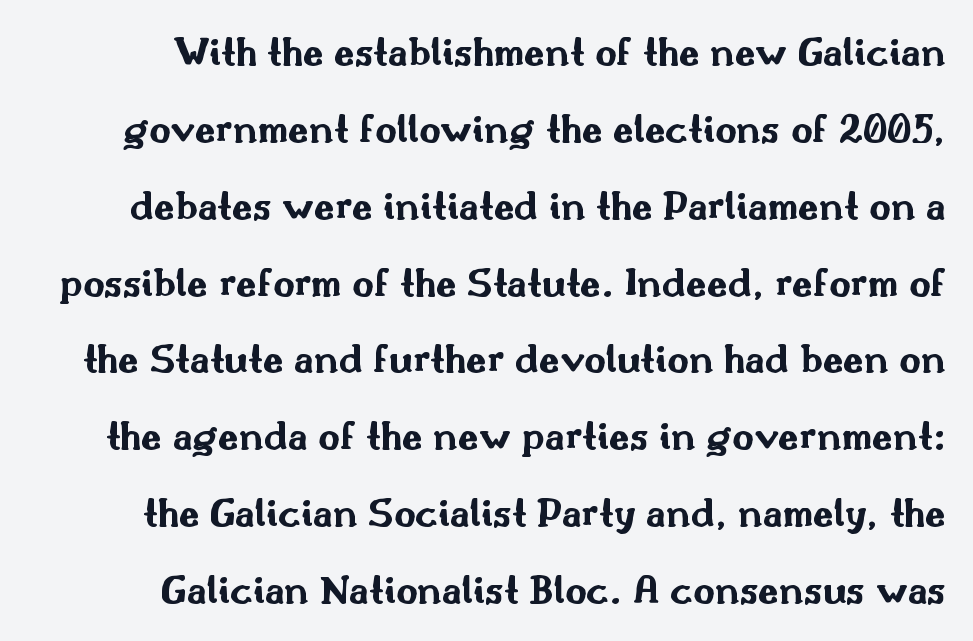
Q: Is the text bold? A: Yes.
Q: Is the text italic (slanted)? A: No, it is upright.
Q: Is the typeface a serif or a sans-serif typeface? A: Sans-serif.
Q: Is the text underlined? A: No.
Q: Is the spacing between letters normal or unusually wide? A: Normal.
Q: Width (condensed, normal, or wide)? A: Wide.
Q: Stroke contrast? A: Medium.
Q: x-height? A: Small.
Q: Monospaced? A: No.
